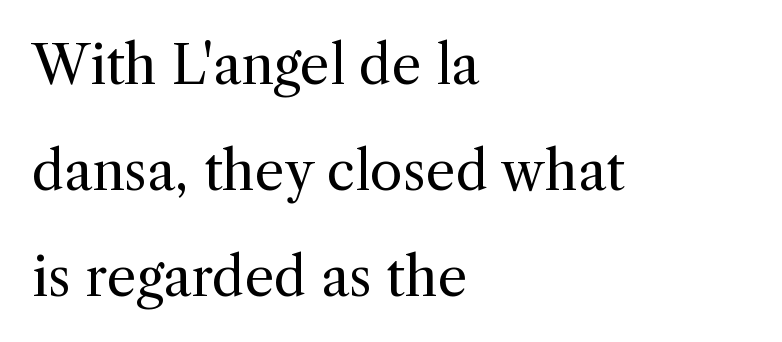
What's the leading like? Stretched, with rows far apart. The face used here is seriffed, in the tradition of book romans. The type sits square on the baseline with zero lean. A student would call this left alignment; a typographer would say flush left, rag right. Check the space under the baseline: it is left empty. Compared with a typical body face, this is equally light or lighter still.
